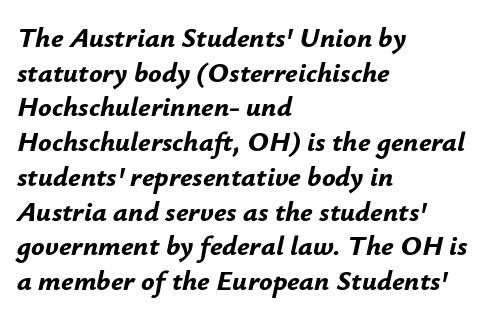
You could call the tracking neutral — neither tight nor loose. Caption: bold face, heavy strokes. A student would call this left alignment; a typographer would say flush left, rag right. Bare-footed words on every line. The whole block is typeset with a tilt. Proportional: the letters do not fall into vertical columns.
